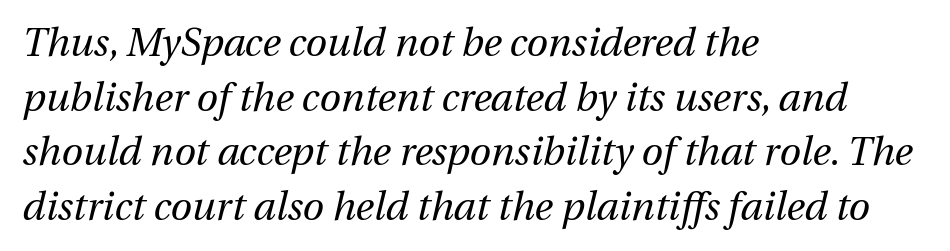
{"italic": "yes", "lean": "right", "slant_degrees": 12, "bold": "no", "weight": "regular", "width": "normal", "stroke_contrast": "medium", "x_height": "medium", "monospaced": "no", "underline": "no", "align": "left", "line_spacing": "normal", "line_spacing_ratio": 1.4, "letter_spacing": "normal", "letter_spacing_em": 0.0, "glyph_px": 39}
